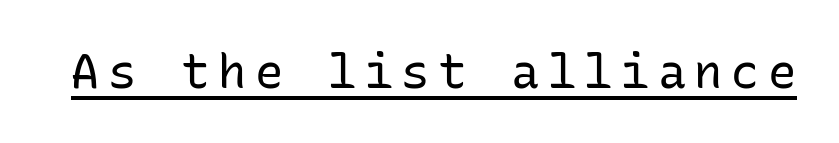
The image shows 47 px regular-weight sans-serif type, upright, monospaced; set underlined; low stroke contrast and a medium x-height.
